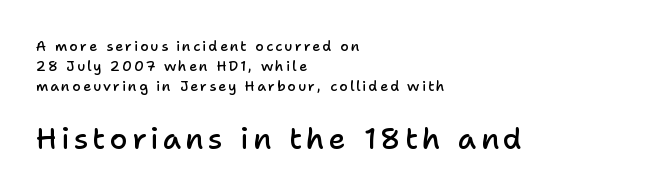
Is this a fixed-width face? No — the glyphs have proportional, varying widths. Rendered with straight, roman letterforms. The more generous point size was reserved for the lower chunk. Clear beneath every line of the passage. This is the in-between weight designers call semibold or demi. The designer left line spacing at the default.
